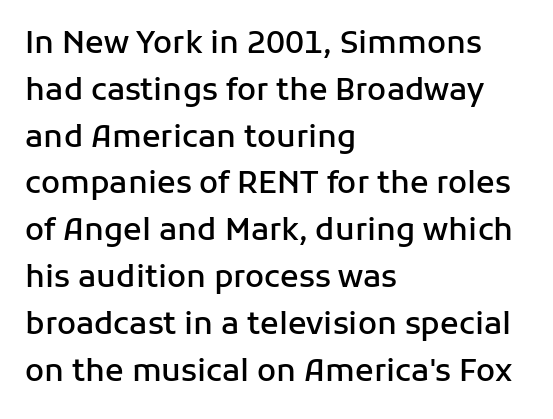
Q: Is the text bold? A: Semi-bold.
Q: Is the text italic (slanted)? A: No, it is upright.
Q: Is the typeface a serif or a sans-serif typeface? A: Sans-serif.
Q: Is the text underlined? A: No.
Q: How is the paragraph aligned? A: Left-aligned.
Q: Is the spacing between letters normal or unusually wide? A: Normal.
Q: Is the spacing between lines tight, normal or loose? A: Normal.
Q: Width (condensed, normal, or wide)? A: Normal.
Q: Stroke contrast? A: Low.
Q: x-height? A: Medium.
Q: Monospaced? A: No.
